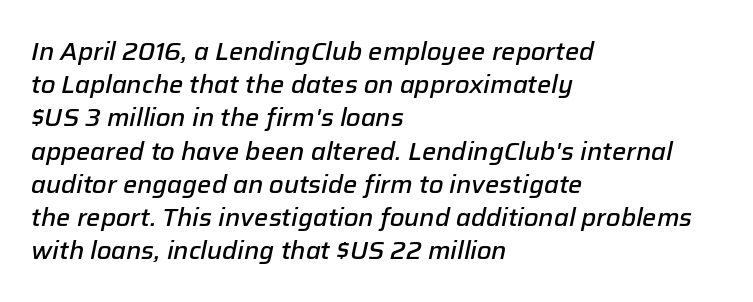
{"italic": "yes", "lean": "right", "slant_degrees": 12, "bold": "semi", "underline": "no", "align": "left", "line_spacing": "normal", "line_spacing_ratio": 1.33, "letter_spacing": "normal", "letter_spacing_em": 0.0, "glyph_px": 25}
